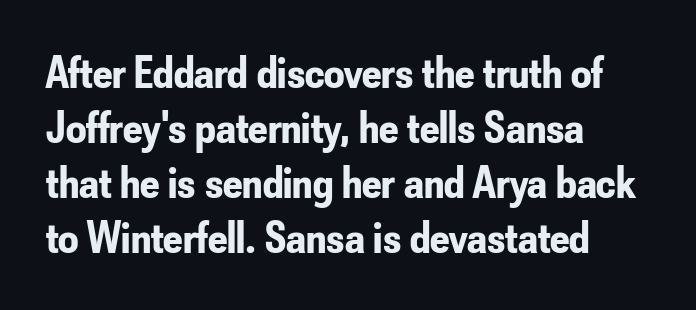
Compared with an ordinary text face, these strokes are far heavier — a full bold. The lettering stays uniformly vertical, giving the passage a roman look. The passage shown is typed in a proportional face where columns would drift. Beneath every word, the page is bare.
